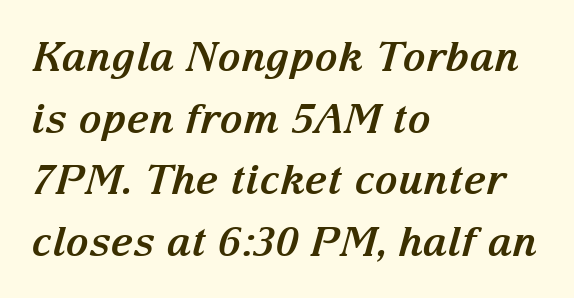
{"serif": "yes", "italic": "yes", "lean": "right", "slant_degrees": 15, "bold": "yes", "weight": "bold", "width": "normal", "stroke_contrast": "medium", "x_height": "medium", "monospaced": "no", "underline": "no", "align": "left", "line_spacing": "normal", "line_spacing_ratio": 1.54, "letter_spacing": "normal", "letter_spacing_em": 0.0, "glyph_px": 40}
